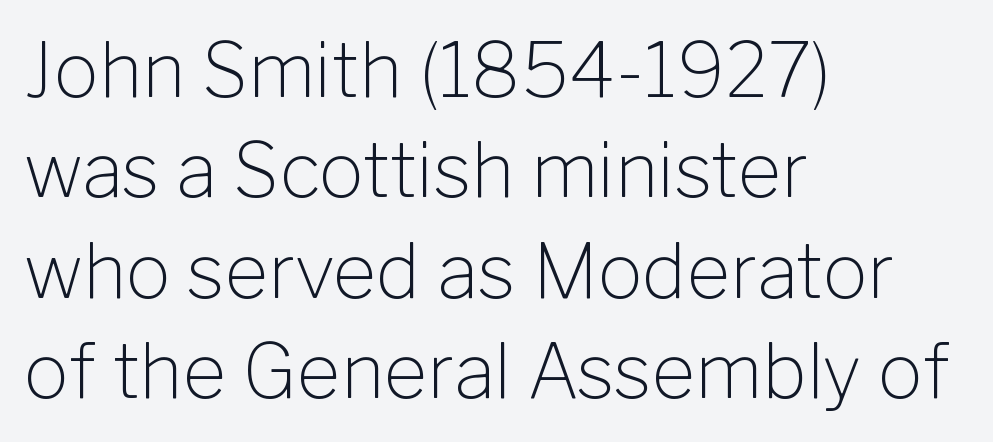
{"serif": "no", "italic": "no", "bold": "no", "weight": "light", "width": "normal", "stroke_contrast": "low", "x_height": "medium", "monospaced": "no", "underline": "no", "align": "left", "line_spacing": "normal", "line_spacing_ratio": 1.34, "letter_spacing": "normal", "letter_spacing_em": 0.0, "glyph_px": 75}
